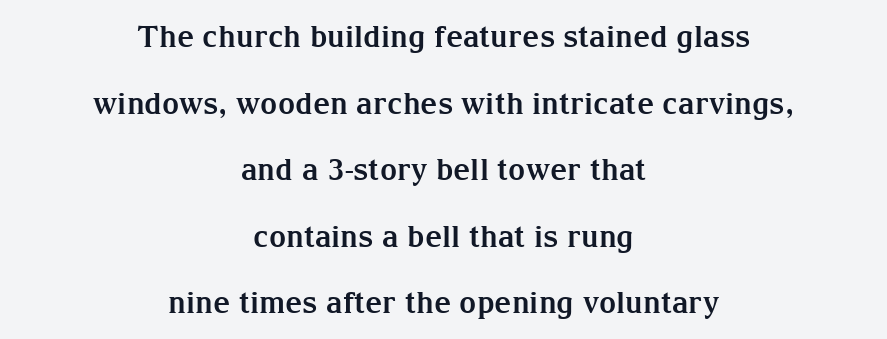
Font category for this specimen: serif. Every letter is thick-stroked: bold, no question. You could not count columns in this text — the font is proportionally spaced. Vertically, the passage feels expansive, rows floating well apart. Alignment: centered. Glance below the letters and you will spot only blank space.
